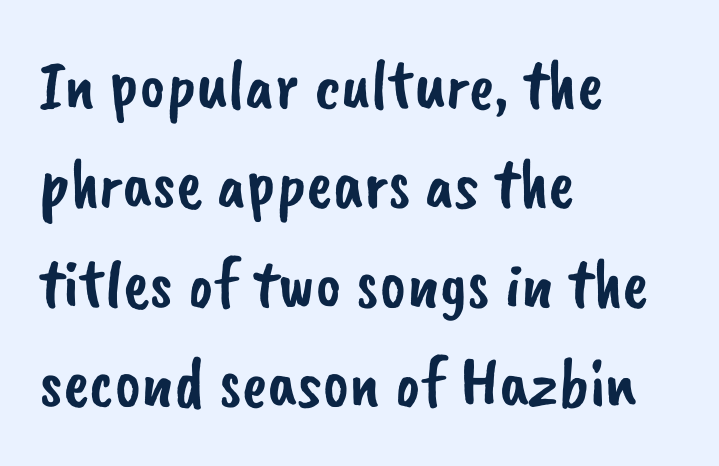
The lines are quadded left. Standard letterfit; no display-style spreading of the glyphs. Descenders hang freely into open space. Honestly, the row spacing looks completely unremarkable. Are there feet on the stems? There aren't — it's a sans. Here the designer chose a conventional face with non-uniform glyph widths.
